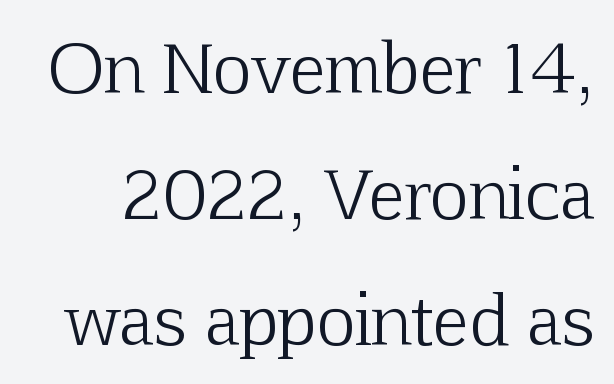
The image shows 67 px light serif type, upright; set line spacing 1.88x, normal letter spacing, not underlined; low stroke contrast and a medium x-height.
